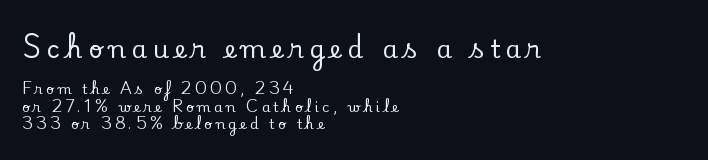
{"italic": "no", "underline": "no", "align": "left", "line_spacing": "normal", "line_spacing_ratio": 1.27, "letter_spacing": "wide", "letter_spacing_em": 0.23, "larger_block": "first", "size_ratio": 1.79, "glyph_px": 25}
